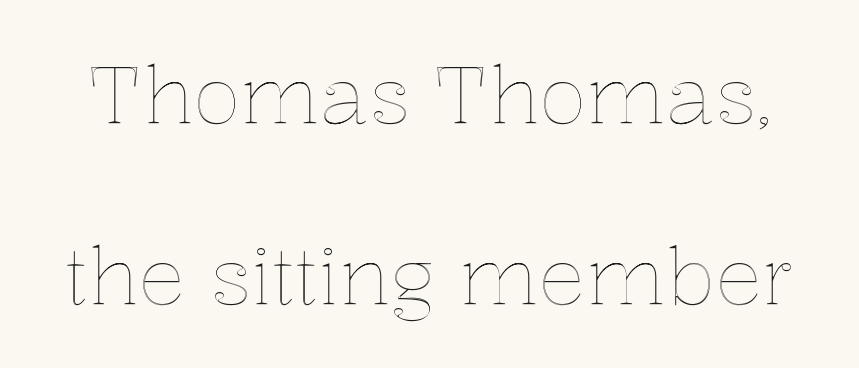
Q: Is the text italic (slanted)? A: No, it is upright.
Q: Is the text underlined? A: No.
Q: Is the spacing between letters normal or unusually wide? A: Normal.
Q: Is the spacing between lines tight, normal or loose? A: Loose.
Q: Width (condensed, normal, or wide)? A: Normal.
Q: x-height? A: Medium.
Q: Monospaced? A: No.
